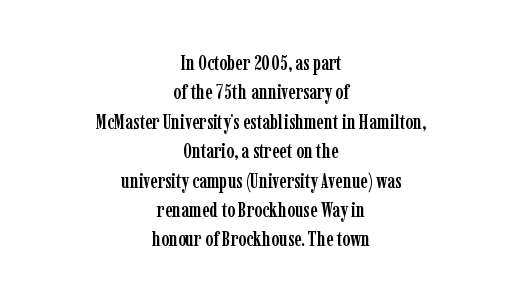
The image shows 21 px text type, upright; set centered, normal line spacing (1.4x), normal letter spacing, not underlined.
